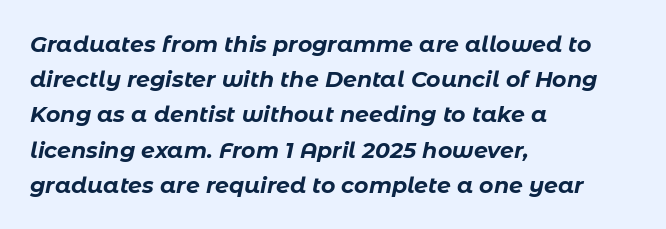
Tracking value appears to be zero — textbook default spacing. The compositor pushed each line to the left boundary. Observe the lean: these are italic letterforms. Typesetter's note: full bold, strokes at maximum text heaviness. Glance below the letters and you will spot only blank space.
